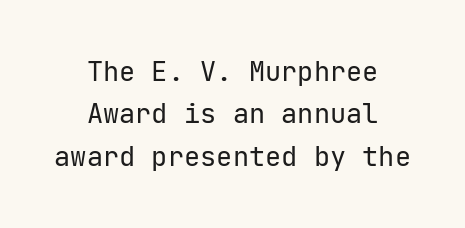
Q: Is the text bold? A: No.
Q: Is the text italic (slanted)? A: No, it is upright.
Q: Is the text underlined? A: No.
Q: How is the paragraph aligned? A: Centered.
Q: Is the spacing between letters normal or unusually wide? A: Normal.
Q: Is the spacing between lines tight, normal or loose? A: Normal.
